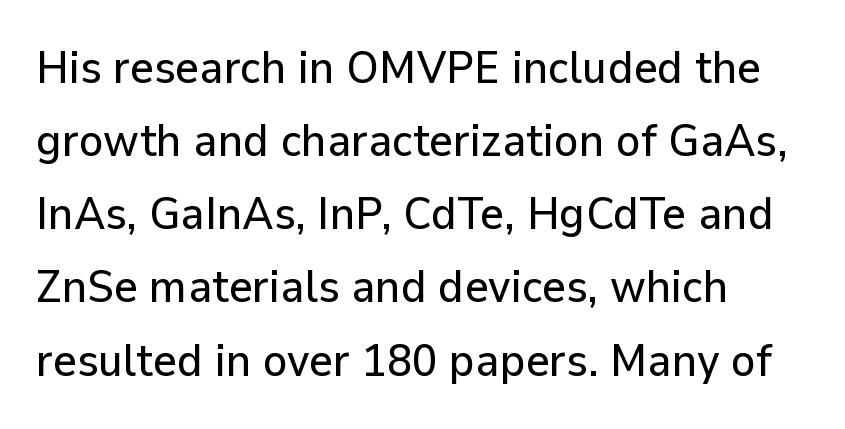
The image shows 46 px sans-serif type, upright; set left-aligned, normal line spacing (1.59x), normal letter spacing, not underlined; low stroke contrast and a medium x-height.
